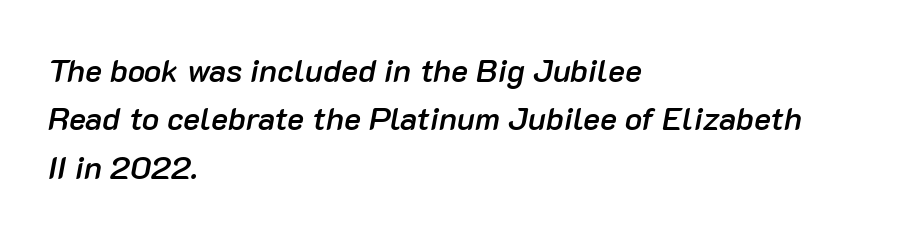
{"italic": "yes", "lean": "right", "slant_degrees": 10, "bold": "semi", "weight": "semibold", "width": "normal", "stroke_contrast": "low", "x_height": "medium", "monospaced": "no", "underline": "no", "align": "left", "line_spacing": "normal", "line_spacing_ratio": 1.51, "letter_spacing": "normal", "letter_spacing_em": 0.0, "glyph_px": 32}
